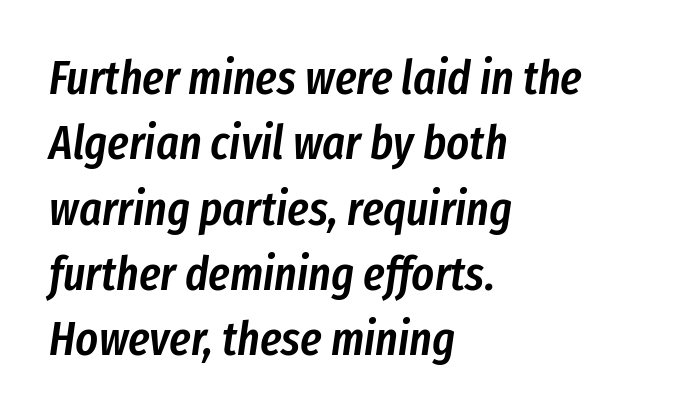
{"italic": "yes", "lean": "right", "slant_degrees": 8, "bold": "semi", "weight": "semibold", "width": "condensed", "stroke_contrast": "low", "x_height": "medium", "monospaced": "no", "underline": "no", "align": "left", "line_spacing": "normal", "line_spacing_ratio": 1.36, "letter_spacing": "normal", "letter_spacing_em": 0.0, "glyph_px": 48}
